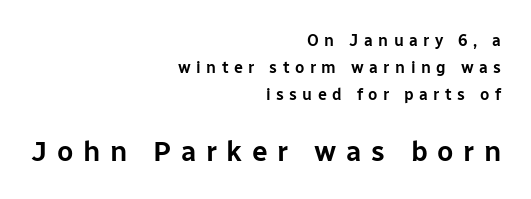
No italicization has been applied; the sample stays upright. Stroke terminals: plain, sans-serif. This sample uses expanded letter spacing, leaving extra air between glyphs. Compared with typical paragraphs, the rows here are spaced about the same. The paragraph has a hard right edge and a soft left edge. Honestly, there is no underline to notice here at all.
